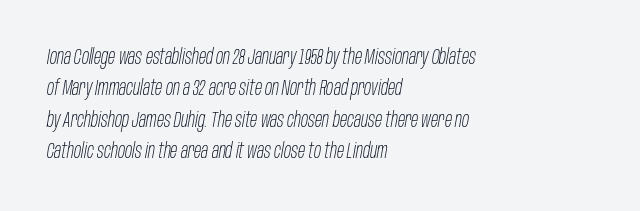
The image shows 21 px text type, italic (leaning right); set left-aligned, normal line spacing (1.49x), normal letter spacing, not underlined.
